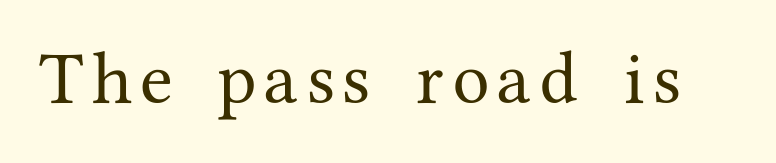
Quick note: not italic, upright. Unmarked baselines from the first word to the last. Note the varied advance widths — an 'i' is clearly narrower than an 'm'. The font family rendered here belongs to the serif group.
